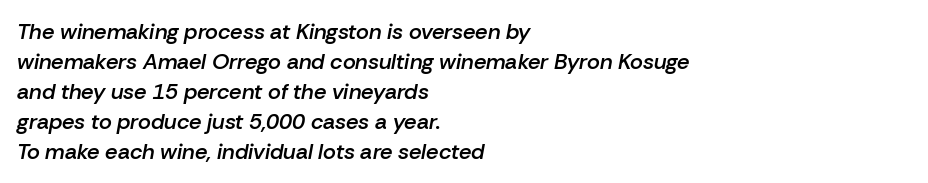
{"italic": "yes", "lean": "right", "slant_degrees": 10, "bold": "semi", "underline": "no", "align": "left", "line_spacing": "normal", "line_spacing_ratio": 1.36, "letter_spacing": "normal", "letter_spacing_em": 0.0, "glyph_px": 22}
